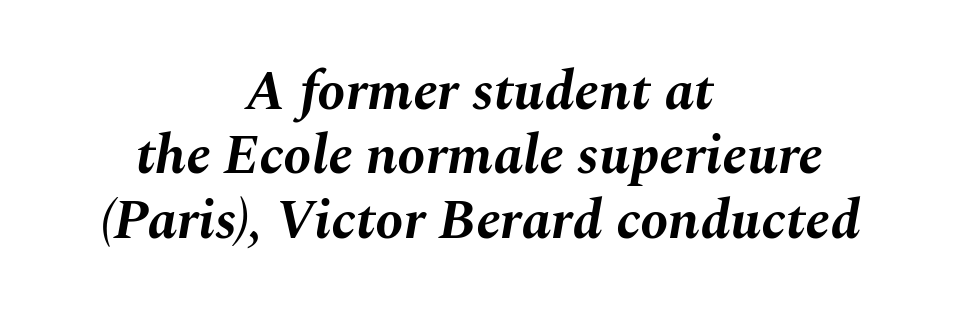
The image shows 56 px bold type, italic (leaning right); set centered, tight line spacing (1.15x), normal letter spacing, not underlined; medium stroke contrast and a medium x-height.
